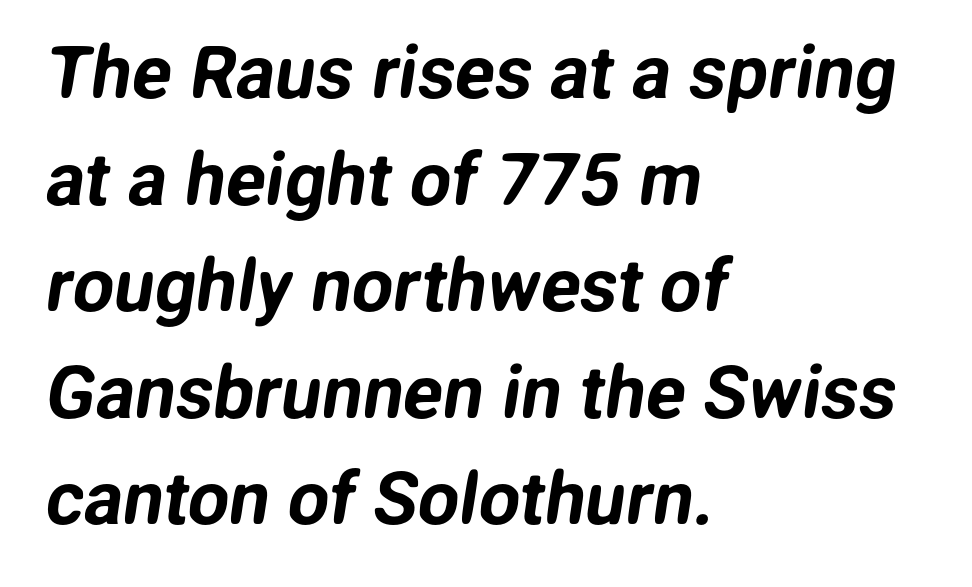
The image shows 73 px sans-serif type; set left-aligned, normal line spacing (1.46x), normal letter spacing, not underlined; low stroke contrast and a medium x-height.
